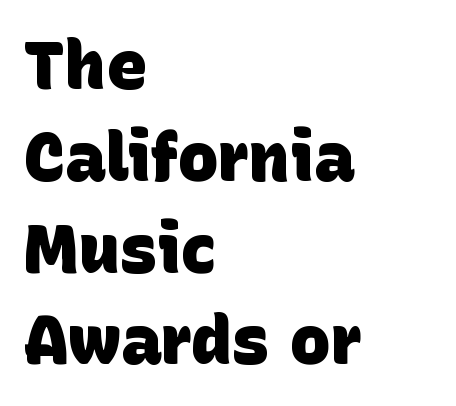
Q: Is the text bold? A: Yes.
Q: Is the typeface a serif or a sans-serif typeface? A: Sans-serif.
Q: Is the text underlined? A: No.
Q: How is the paragraph aligned? A: Left-aligned.
Q: Is the spacing between letters normal or unusually wide? A: Normal.
Q: Is the spacing between lines tight, normal or loose? A: Normal.
Q: Width (condensed, normal, or wide)? A: Normal.
Q: Stroke contrast? A: Low.
Q: x-height? A: Large.
Q: Monospaced? A: No.
